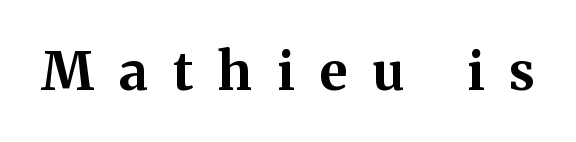
Q: Is the text bold? A: Yes.
Q: Is the text italic (slanted)? A: No, it is upright.
Q: Is the typeface a serif or a sans-serif typeface? A: Serif.
Q: Is the text underlined? A: No.
Q: Is the spacing between letters normal or unusually wide? A: Unusually wide.
Q: Width (condensed, normal, or wide)? A: Normal.
Q: Stroke contrast? A: Medium.
Q: x-height? A: Medium.
Q: Monospaced? A: No.
